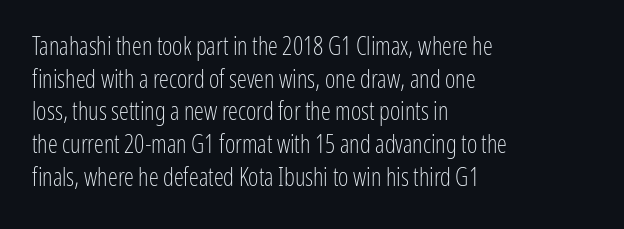
Q: Is the text bold? A: No.
Q: Is the text italic (slanted)? A: No, it is upright.
Q: Is the text underlined? A: No.
Q: How is the paragraph aligned? A: Left-aligned.
Q: Is the spacing between letters normal or unusually wide? A: Normal.
Q: Is the spacing between lines tight, normal or loose? A: Normal.
